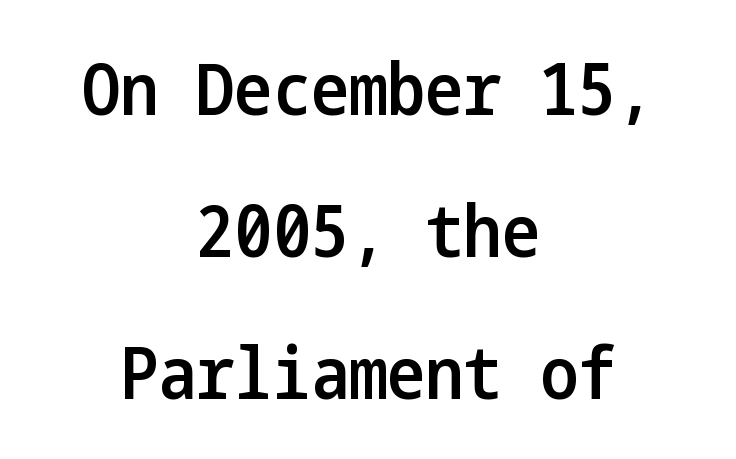
Serifs: no, the terminals of the letterforms are clean. Whoever set this chose breathing room over compactness in the vertical rhythm. Descender tails drop into unmarked territory. Which margin do the lines hug? Neither — every line sits in the middle.
